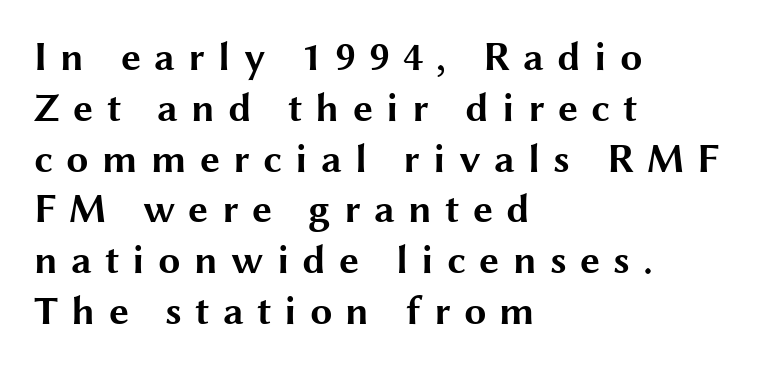
Q: Is the text bold? A: Yes.
Q: Is the text italic (slanted)? A: No, it is upright.
Q: Is the typeface a serif or a sans-serif typeface? A: Sans-serif.
Q: Is the text underlined? A: No.
Q: How is the paragraph aligned? A: Left-aligned.
Q: Is the spacing between letters normal or unusually wide? A: Unusually wide.
Q: Is the spacing between lines tight, normal or loose? A: Normal.
Q: Width (condensed, normal, or wide)? A: Wide.
Q: Stroke contrast? A: Medium.
Q: x-height? A: Medium.
Q: Monospaced? A: No.
